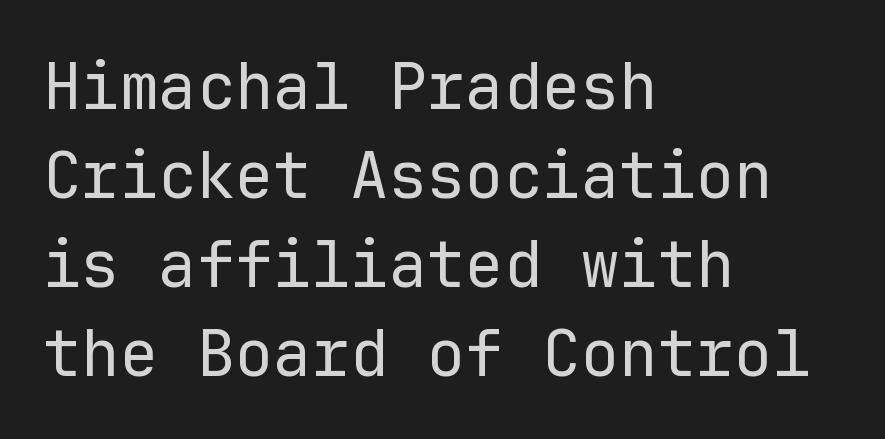
Q: Is the text bold? A: No.
Q: Is the text italic (slanted)? A: No, it is upright.
Q: Is the typeface a serif or a sans-serif typeface? A: Sans-serif.
Q: Is the text underlined? A: No.
Q: How is the paragraph aligned? A: Left-aligned.
Q: Is the spacing between letters normal or unusually wide? A: Normal.
Q: Is the spacing between lines tight, normal or loose? A: Normal.
Q: Width (condensed, normal, or wide)? A: Normal.
Q: Stroke contrast? A: Low.
Q: x-height? A: Medium.
Q: Monospaced? A: Yes.
